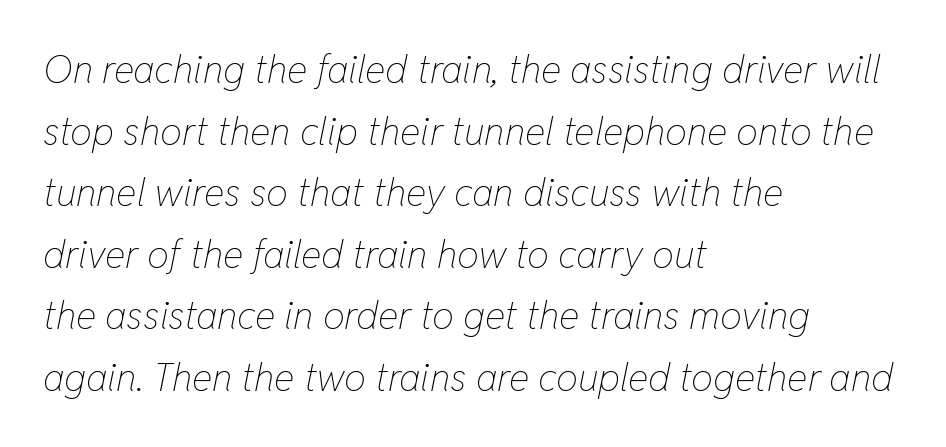
Vertical spacing — default. Proportional: the letters do not fall into vertical columns. The area under the type is left untouched. Short and long lines alike share a common starting point at left.
